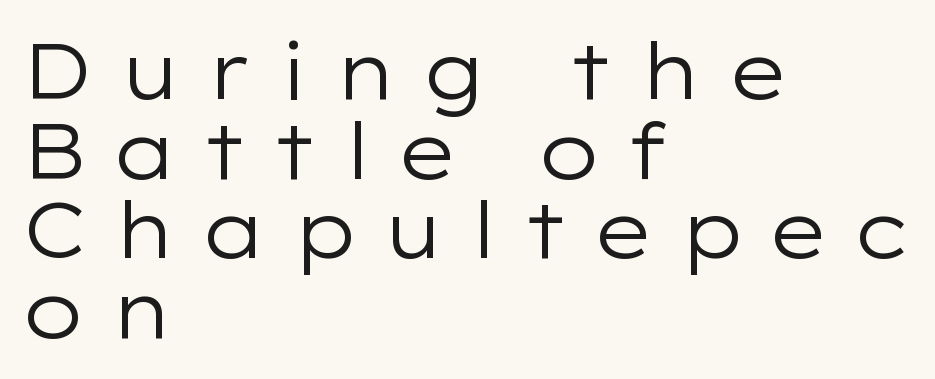
The image shows 78 px regular-weight, wide sans-serif type, upright; set left-aligned, tight line spacing (1.02x), unusually wide letter spacing (+0.3 em), not underlined; low stroke contrast and a medium x-height.
